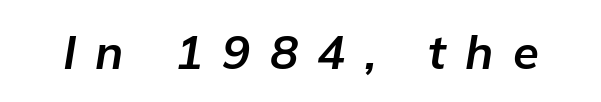
The image shows 47 px bold type, italic (leaning right); set unusually wide letter spacing (+0.41 em), not underlined; low stroke contrast and a medium x-height.
